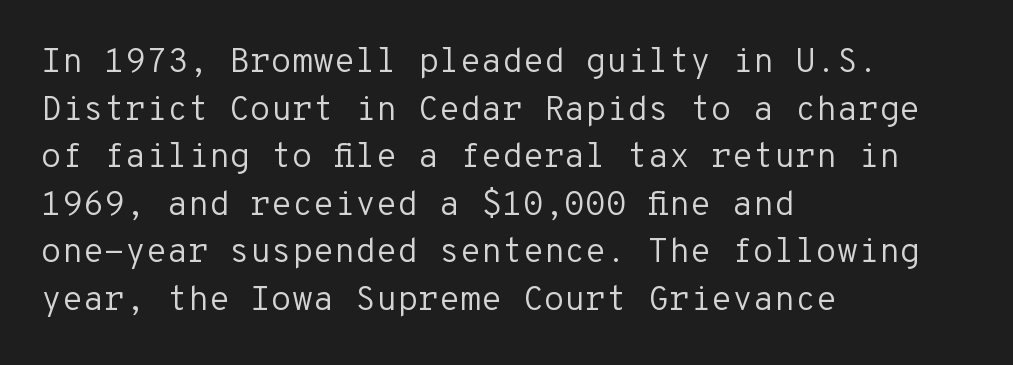
Q: Is the text bold? A: No.
Q: Is the text italic (slanted)? A: No, it is upright.
Q: Is the typeface a serif or a sans-serif typeface? A: Sans-serif.
Q: Is the text underlined? A: No.
Q: How is the paragraph aligned? A: Left-aligned.
Q: Is the spacing between letters normal or unusually wide? A: Normal.
Q: Is the spacing between lines tight, normal or loose? A: Normal.
Q: Width (condensed, normal, or wide)? A: Normal.
Q: Stroke contrast? A: Low.
Q: x-height? A: Medium.
Q: Monospaced? A: Yes.
